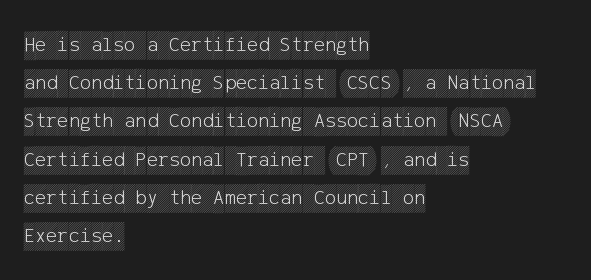
Do the letters lean? They stand straight. The foot of each line stays bare and open. Tracking here is standard; glyphs follow each other at the usual distance. Which margin do the lines hug? The left one — the right edge is uneven.
